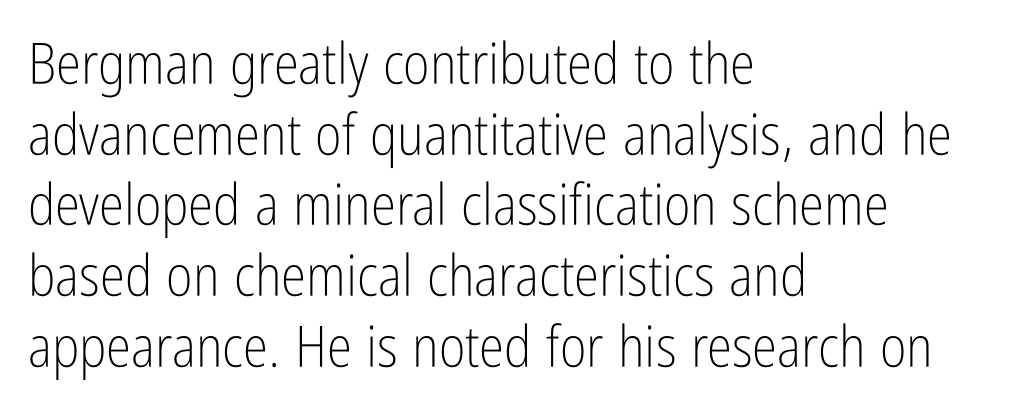
{"serif": "no", "italic": "no", "bold": "no", "weight": "light", "width": "condensed", "stroke_contrast": "low", "x_height": "medium", "monospaced": "no", "underline": "no", "align": "left", "line_spacing_ratio": 1.24, "letter_spacing": "normal", "letter_spacing_em": 0.0, "glyph_px": 57}
